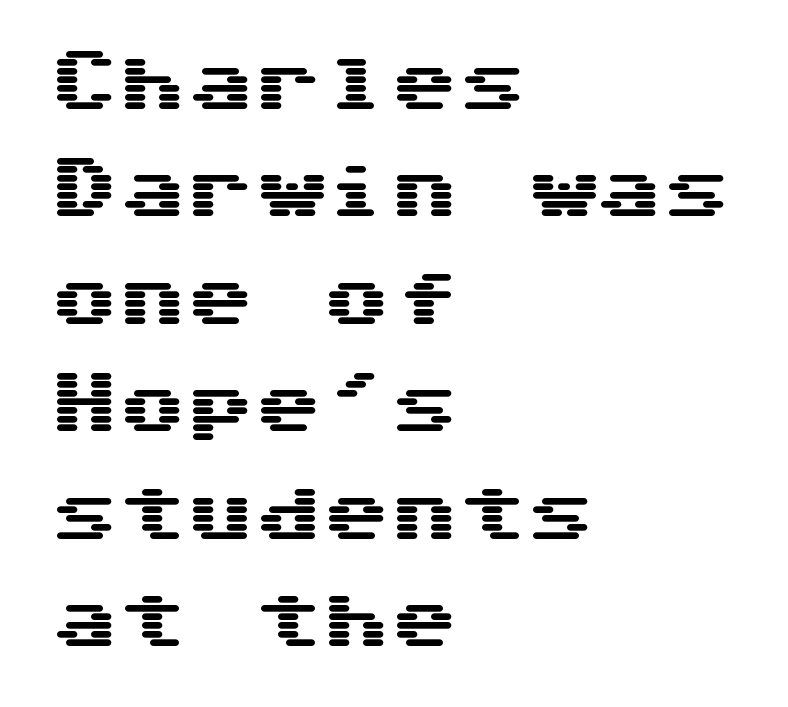
In terms of leading, this rendering sits right in the middle. Glance below the letters and you will spot only blank space. Stroke terminals: plain, sans-serif. All the whitespace from short lines collects on the right.
